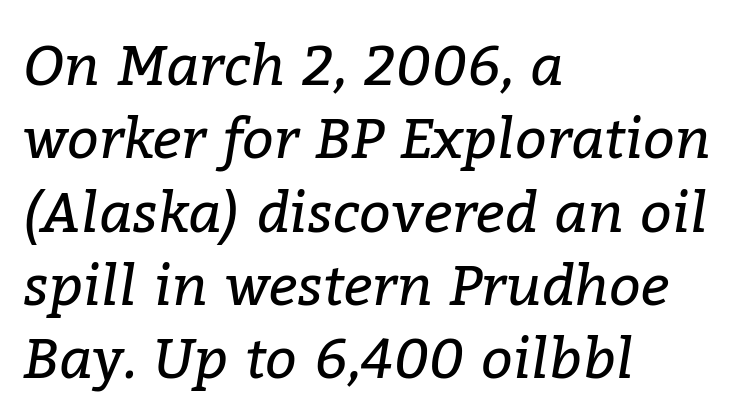
{"serif": "yes", "italic": "yes", "lean": "right", "slant_degrees": 9, "bold": "no", "weight": "regular", "width": "normal", "stroke_contrast": "low", "x_height": "medium", "monospaced": "no", "underline": "no", "align": "left", "line_spacing": "normal", "line_spacing_ratio": 1.31, "letter_spacing": "normal", "letter_spacing_em": 0.0, "glyph_px": 56}
